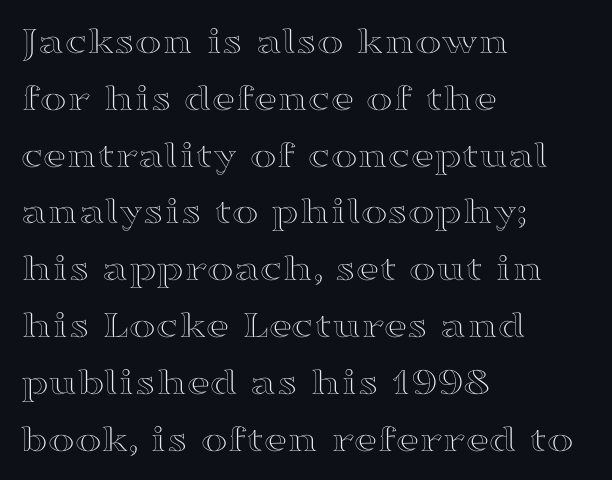
{"italic": "no", "width": "wide", "x_height": "medium", "monospaced": "no", "underline": "no", "align": "left", "line_spacing": "normal", "line_spacing_ratio": 1.42, "letter_spacing": "normal", "letter_spacing_em": 0.0, "glyph_px": 40}
